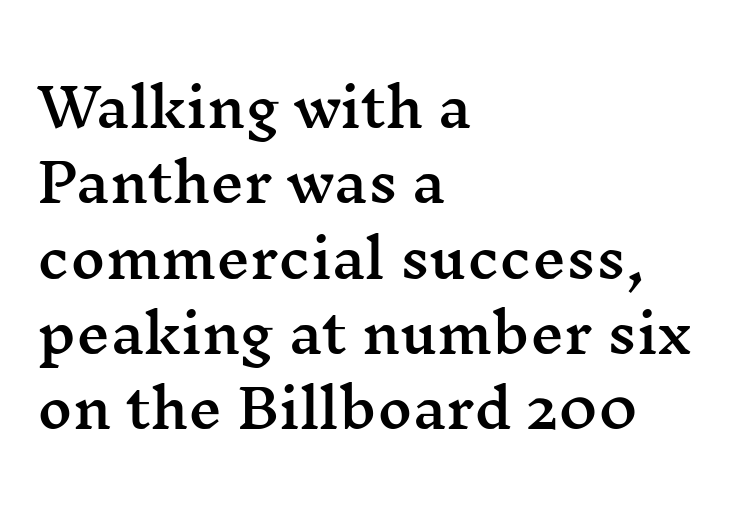
Q: Is the text italic (slanted)? A: No, it is upright.
Q: Is the typeface a serif or a sans-serif typeface? A: Serif.
Q: Is the text underlined? A: No.
Q: How is the paragraph aligned? A: Left-aligned.
Q: Is the spacing between letters normal or unusually wide? A: Normal.
Q: Is the spacing between lines tight, normal or loose? A: Normal.
Q: Width (condensed, normal, or wide)? A: Wide.
Q: Stroke contrast? A: Medium.
Q: x-height? A: Medium.
Q: Monospaced? A: No.
